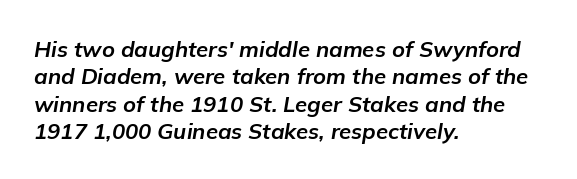
Q: Is the text bold? A: Yes.
Q: Is the text italic (slanted)? A: Yes, it leans right by about 9 degrees.
Q: Is the text underlined? A: No.
Q: How is the paragraph aligned? A: Left-aligned.
Q: Is the spacing between letters normal or unusually wide? A: Normal.
